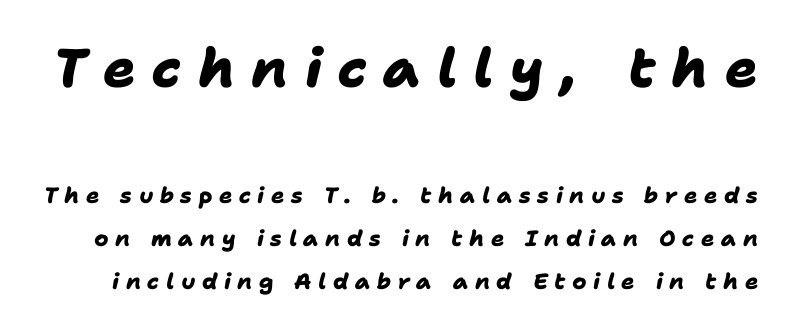
No feet cap the strokes, marking this as sans-serif type. Each row of text sits above clean, open space. The space between consecutive lines is lavish. The upper block of text is set noticeably larger than the block beneath it. Short note: letters widely spaced.
